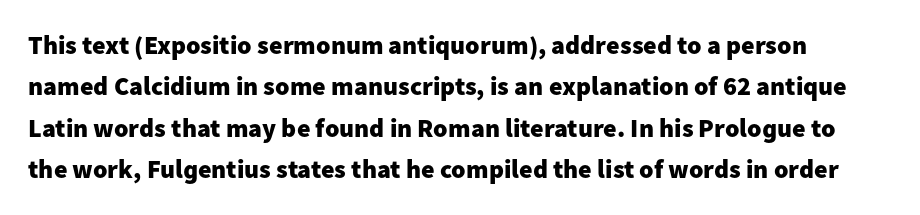
The image shows 26 px bold type, upright; set normal line spacing (1.59x), normal letter spacing, not underlined.
